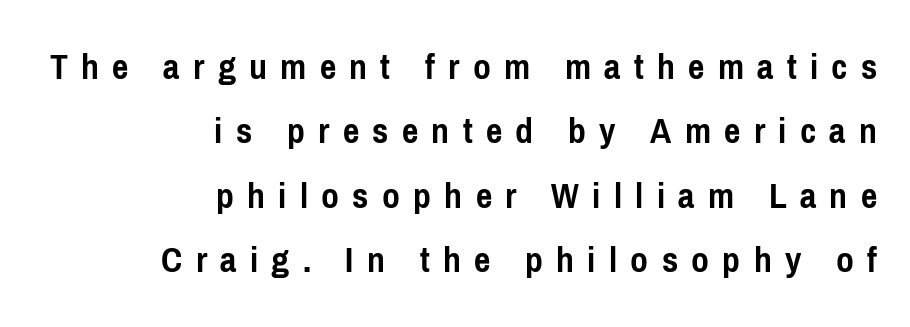
Q: Is the text bold? A: Yes.
Q: Is the text italic (slanted)? A: No, it is upright.
Q: Is the typeface a serif or a sans-serif typeface? A: Sans-serif.
Q: Is the text underlined? A: No.
Q: How is the paragraph aligned? A: Right-aligned.
Q: Is the spacing between letters normal or unusually wide? A: Unusually wide.
Q: Is the spacing between lines tight, normal or loose? A: Normal.
Q: Width (condensed, normal, or wide)? A: Condensed.
Q: Stroke contrast? A: Low.
Q: x-height? A: Medium.
Q: Monospaced? A: No.
